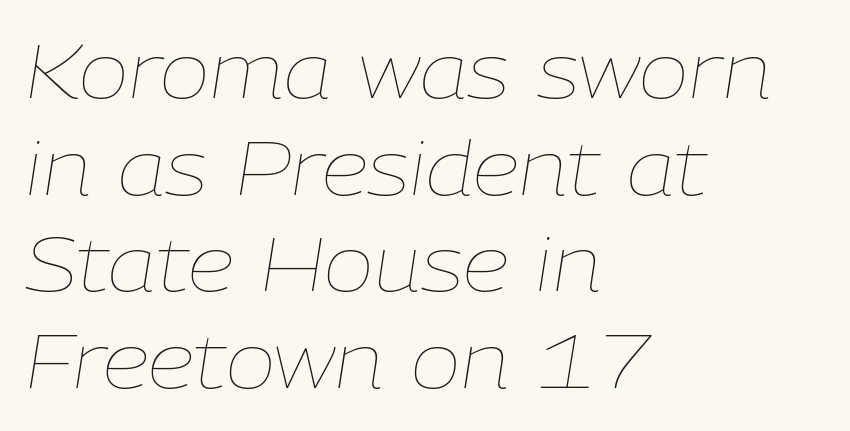
The vertical gap from one line to the next is medium. This rendering features lettering with no underline. Counters stay open thanks to moderate or lighter strokes. The rendering uses natural spacing where letterforms have individual widths. Typeset ragged right — the left edge is the straight one.
